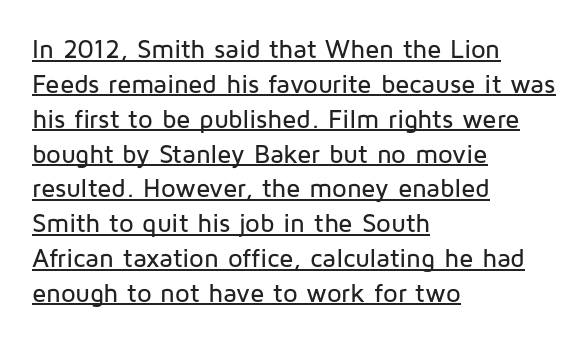
Q: Is the text italic (slanted)? A: No, it is upright.
Q: Is the text underlined? A: Yes.
Q: How is the paragraph aligned? A: Left-aligned.
Q: Is the spacing between letters normal or unusually wide? A: Normal.
Q: Is the spacing between lines tight, normal or loose? A: Normal.
